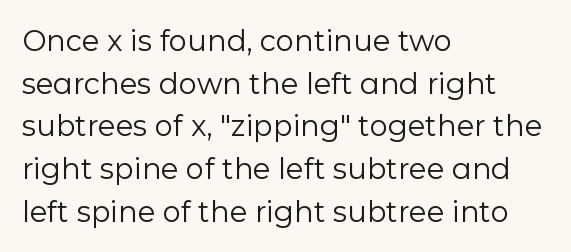
Q: Is the text bold? A: No.
Q: Is the text italic (slanted)? A: No, it is upright.
Q: Is the typeface a serif or a sans-serif typeface? A: Sans-serif.
Q: Is the text underlined? A: No.
Q: How is the paragraph aligned? A: Left-aligned.
Q: Is the spacing between letters normal or unusually wide? A: Normal.
Q: Is the spacing between lines tight, normal or loose? A: Normal.
Q: Width (condensed, normal, or wide)? A: Normal.
Q: Stroke contrast? A: Low.
Q: x-height? A: Medium.
Q: Monospaced? A: No.
